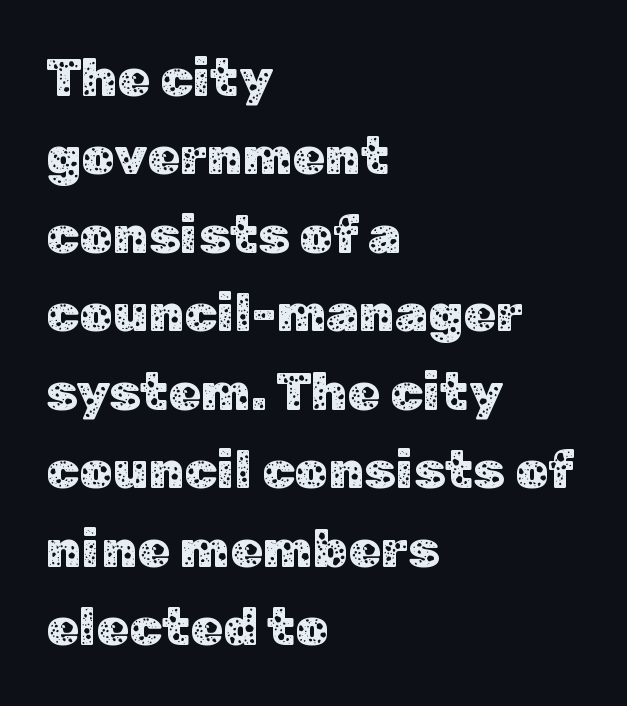
{"serif": "no", "italic": "no", "width": "normal", "stroke_contrast": "low", "x_height": "medium", "monospaced": "no", "underline": "no", "align": "left", "line_spacing": "normal", "line_spacing_ratio": 1.48, "letter_spacing": "normal", "letter_spacing_em": 0.0, "glyph_px": 53}
